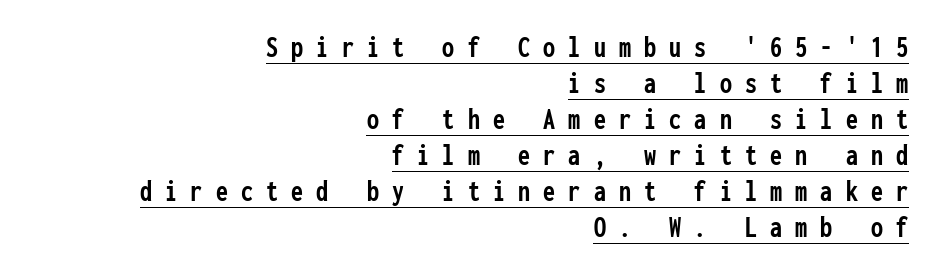
Q: Is the text bold? A: Yes.
Q: Is the text italic (slanted)? A: No, it is upright.
Q: Is the typeface a serif or a sans-serif typeface? A: Sans-serif.
Q: Is the text underlined? A: Yes.
Q: How is the paragraph aligned? A: Right-aligned.
Q: Is the spacing between letters normal or unusually wide? A: Unusually wide.
Q: Width (condensed, normal, or wide)? A: Condensed.
Q: Stroke contrast? A: Low.
Q: x-height? A: Medium.
Q: Monospaced? A: Yes.
